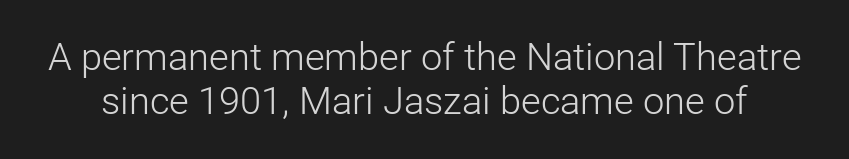
The rendering uses natural spacing where letterforms have individual widths. The text was rendered using a sans face with plain stroke endings. The letterforms sit shoulder to shoulder at normal distance. Caption: face not bold, strokes unweighted. Ordinary non-slanted type is in use. Letters rest on an invisible, unmarked baseline.
